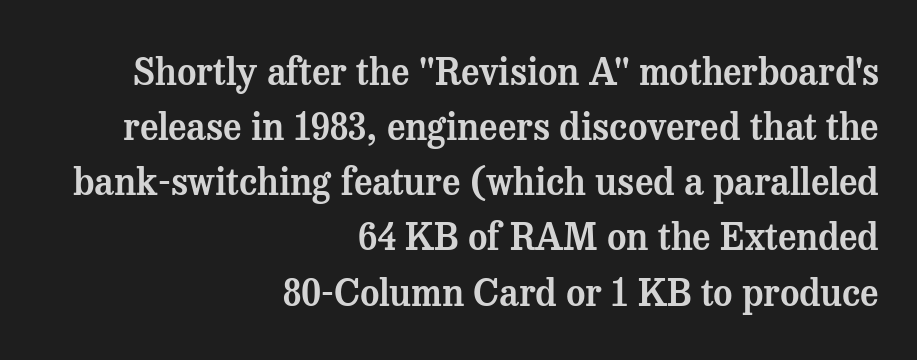
Q: Is the text italic (slanted)? A: No, it is upright.
Q: Is the typeface a serif or a sans-serif typeface? A: Serif.
Q: Is the text underlined? A: No.
Q: How is the paragraph aligned? A: Right-aligned.
Q: Is the spacing between letters normal or unusually wide? A: Normal.
Q: Is the spacing between lines tight, normal or loose? A: Normal.
Q: Width (condensed, normal, or wide)? A: Normal.
Q: Stroke contrast? A: Medium.
Q: x-height? A: Medium.
Q: Monospaced? A: No.
